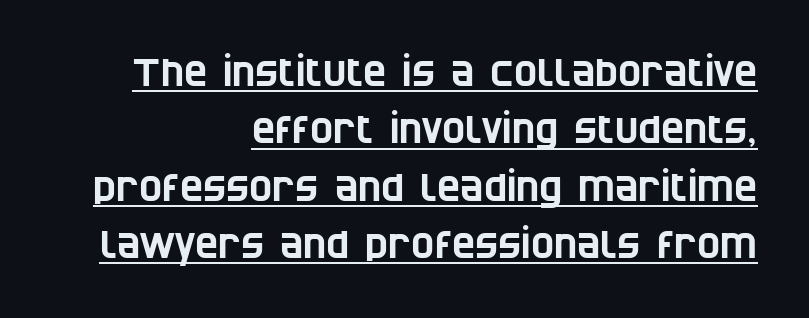
{"serif": "no", "width": "condensed", "stroke_contrast": "low", "x_height": "large", "monospaced": "no", "underline": "yes", "align": "right", "line_spacing": "normal", "line_spacing_ratio": 1.47, "letter_spacing": "normal", "letter_spacing_em": 0.0, "glyph_px": 39}
